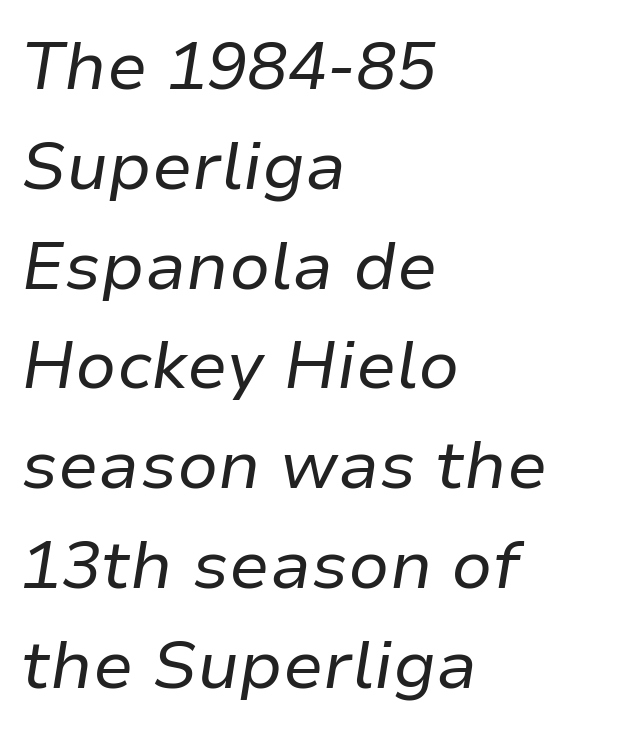
The image shows 67 px regular-weight type, italic (leaning right); set left-aligned, normal line spacing (1.49x), normal letter spacing, not underlined; low stroke contrast and a medium x-height.
